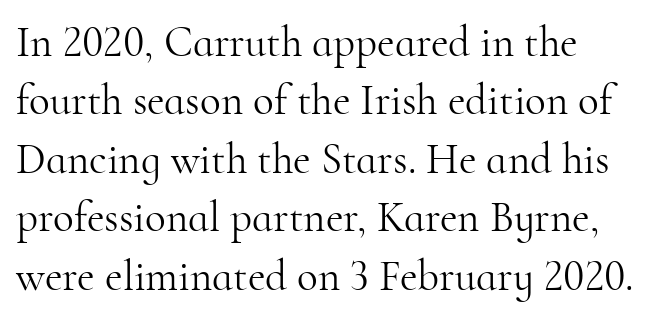
The image shows 43 px light serif type, upright; set left-aligned, normal line spacing (1.36x), normal letter spacing, not underlined; high stroke contrast and a small x-height.
